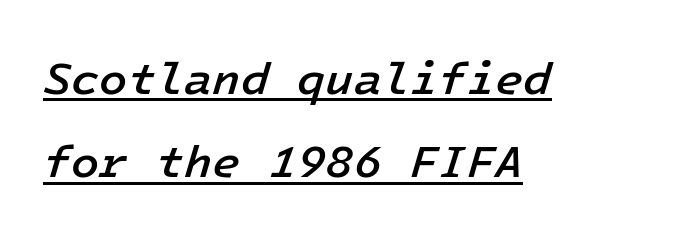
Typographic density is moderately raised because the face is semibold. The face used here has a pronounced slope to its letters. The specimen includes a rule beneath the text block's lines. Layout note: lines flush left. The horizontal fit of the characters is conventional and even.
